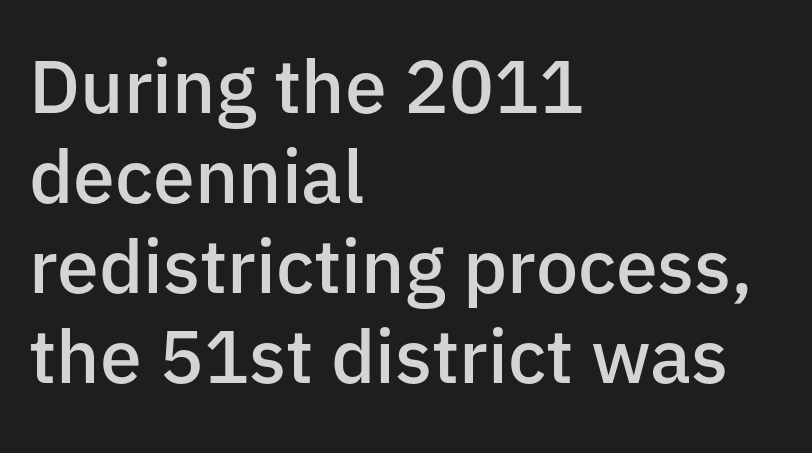
{"serif": "no", "italic": "no", "bold": "semi", "weight": "semibold", "width": "normal", "stroke_contrast": "low", "x_height": "medium", "monospaced": "no", "underline": "no", "align": "left", "line_spacing_ratio": 1.2, "letter_spacing": "normal", "letter_spacing_em": 0.0, "glyph_px": 75}
